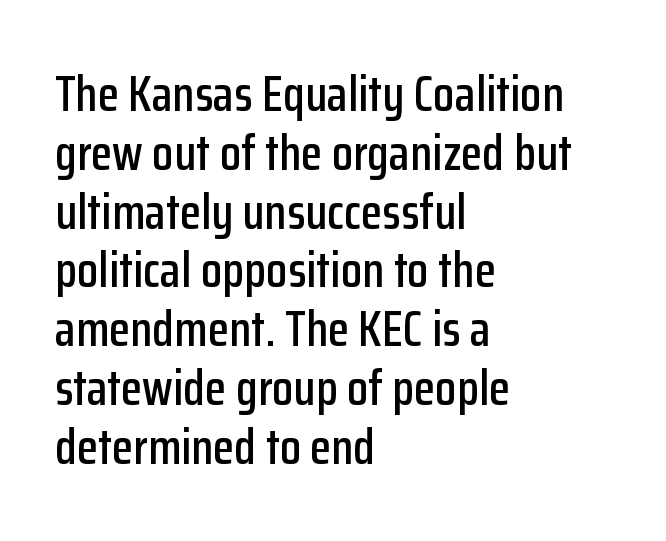
The image shows 49 px condensed sans-serif type, upright; set left-aligned, line spacing 1.2x, normal letter spacing, not underlined; low stroke contrast and a medium x-height.
